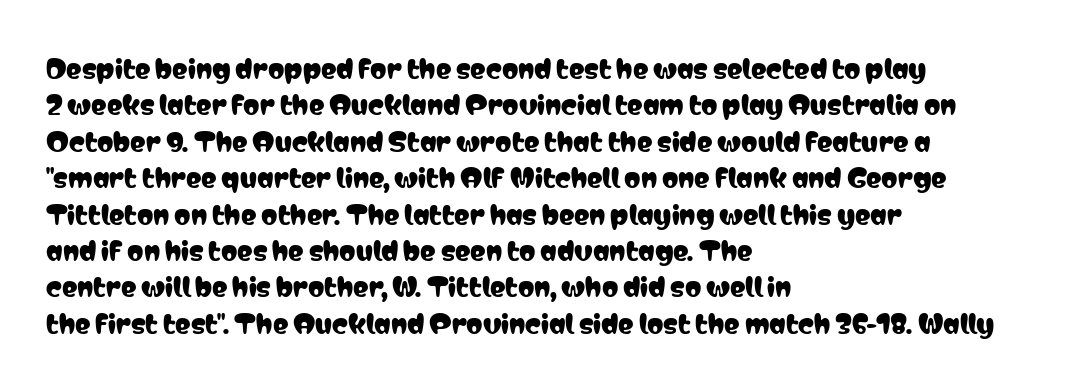
Each line starts at the same left margin while the right side varies. There is no visible air inserted between adjacent glyphs. Baseline-to-baseline distance is the conventional proportion of letter height. No italicization has been applied; the sample stays upright.
